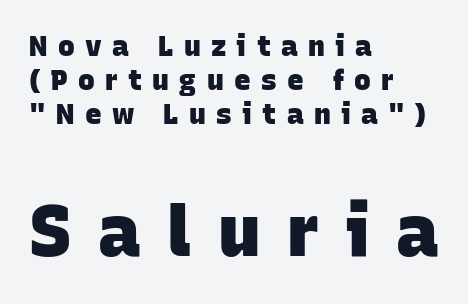
Q: Is the text bold? A: Yes.
Q: Is the typeface a serif or a sans-serif typeface? A: Sans-serif.
Q: Is the text underlined? A: No.
Q: How is the paragraph aligned? A: Left-aligned.
Q: Is the spacing between letters normal or unusually wide? A: Unusually wide.
Q: Which block of text is set in a larger size, the first (top) or the second (bottom)? A: The second (bottom) one.
Q: Width (condensed, normal, or wide)? A: Normal.
Q: Stroke contrast? A: Low.
Q: x-height? A: Large.
Q: Monospaced? A: No.
